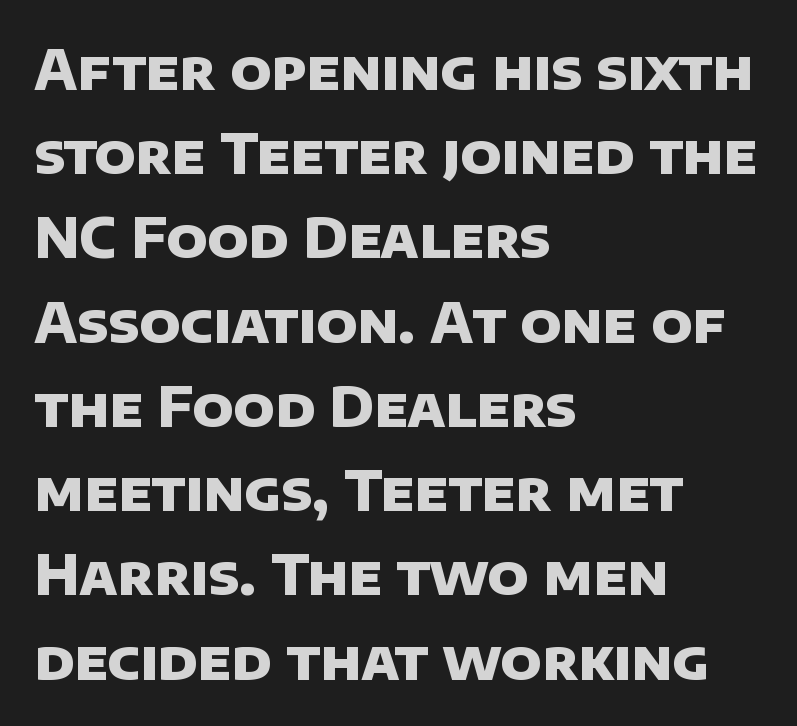
{"serif": "no", "bold": "yes", "weight": "heavy", "width": "normal", "stroke_contrast": "low", "x_height": "large", "monospaced": "no", "underline": "no", "align": "left", "line_spacing": "normal", "line_spacing_ratio": 1.56, "letter_spacing": "normal", "letter_spacing_em": 0.0, "glyph_px": 54}
